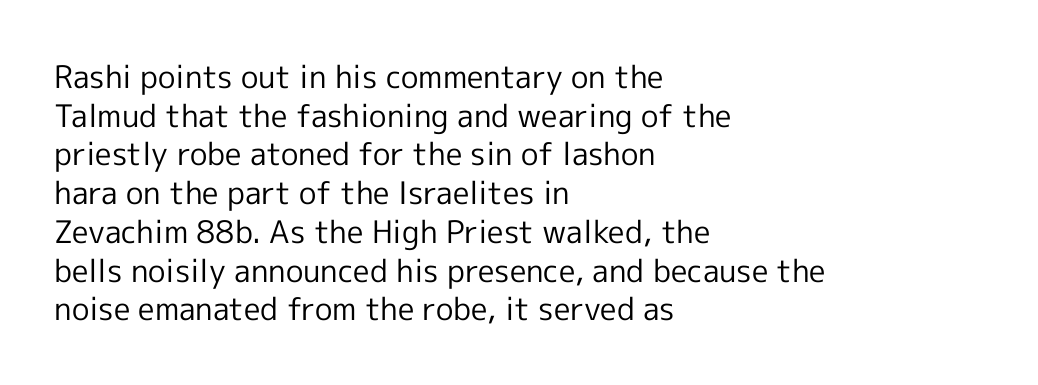
{"serif": "no", "italic": "no", "bold": "no", "weight": "regular", "width": "normal", "x_height": "medium", "monospaced": "no", "underline": "no", "align": "left", "line_spacing": "normal", "line_spacing_ratio": 1.25, "letter_spacing": "normal", "letter_spacing_em": 0.0, "glyph_px": 31}
